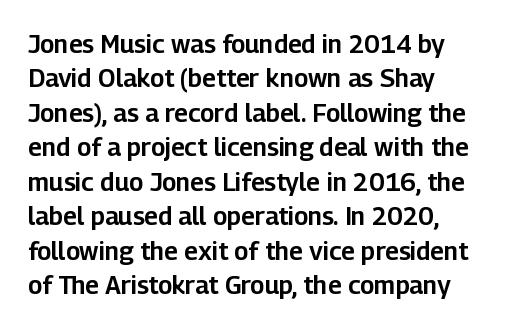
A typesetter would call this leading conventional body-copy spacing. The axis of the letterforms is exactly vertical. The area under the type is left untouched. Default kerning and tracking; the words read as compact shapes.
